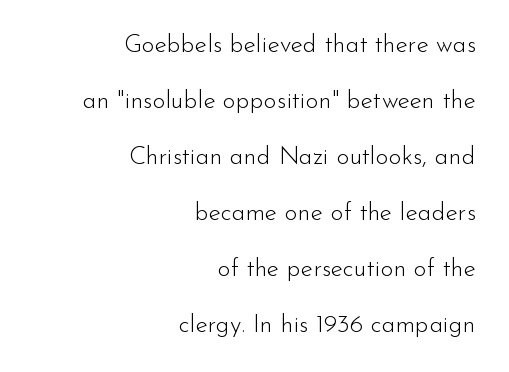
The image shows 25 px text type, upright; set right-aligned, loose line spacing (2.24x), normal letter spacing, not underlined.
